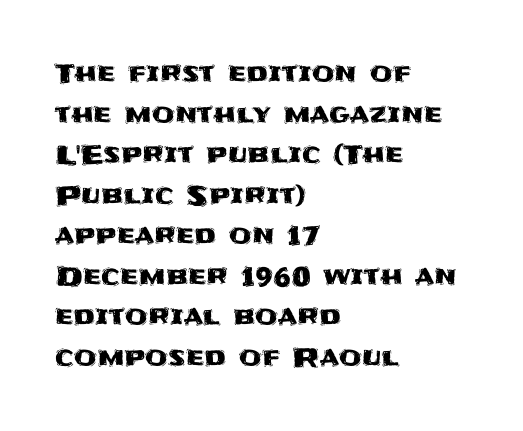
The image shows 26 px text type, upright; set left-aligned, normal line spacing (1.56x), normal letter spacing, not underlined.
